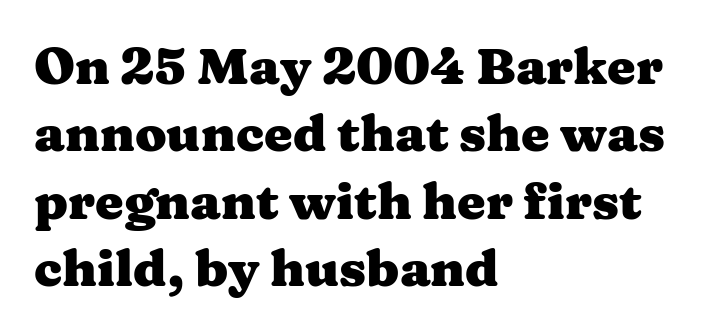
{"serif": "yes", "italic": "no", "bold": "yes", "weight": "heavy", "width": "wide", "stroke_contrast": "medium", "x_height": "medium", "monospaced": "no", "underline": "no", "align": "left", "line_spacing": "normal", "line_spacing_ratio": 1.32, "letter_spacing": "normal", "letter_spacing_em": 0.0, "glyph_px": 51}
